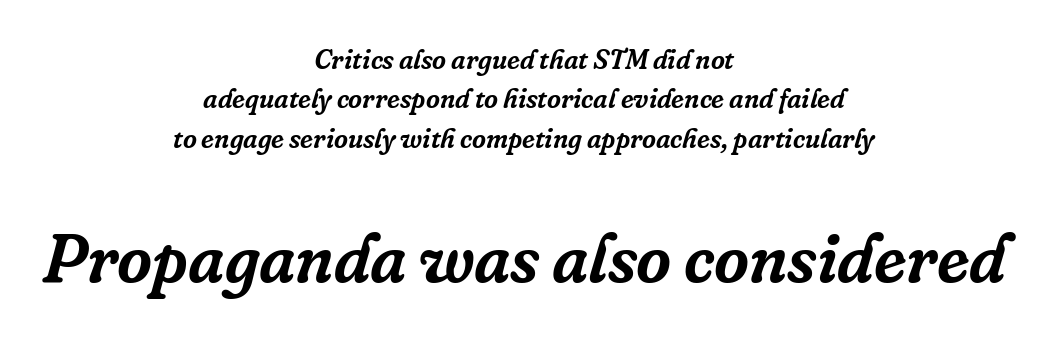
{"serif": "yes", "italic": "yes", "lean": "right", "slant_degrees": 16, "width": "normal", "stroke_contrast": "low", "x_height": "medium", "monospaced": "no", "underline": "no", "align": "center", "line_spacing": "normal", "line_spacing_ratio": 1.46, "letter_spacing": "normal", "letter_spacing_em": 0.0, "larger_block": "second", "size_ratio": 2.52, "glyph_px": 68}
